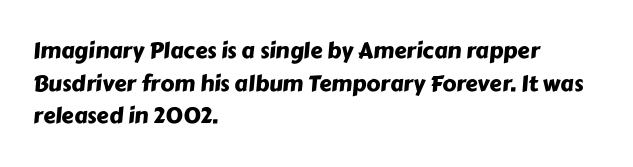
This sample is left-justified, so line endings fall wherever the words run out. Glyph-to-glyph distance matches everyday printed text. Each row of text sits above clean, open space. The space between consecutive lines is moderate.
